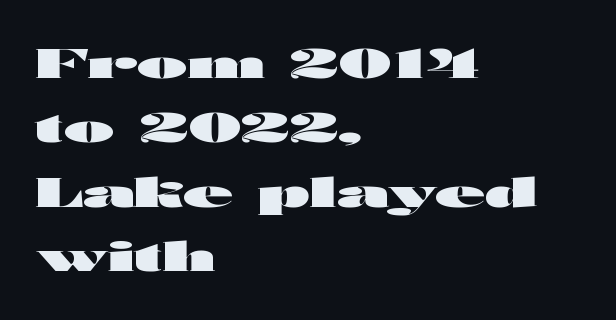
The image shows 41 px heavy, wide sans-serif type, upright; set left-aligned, normal line spacing (1.57x), normal letter spacing, not underlined; high stroke contrast and a medium x-height.
